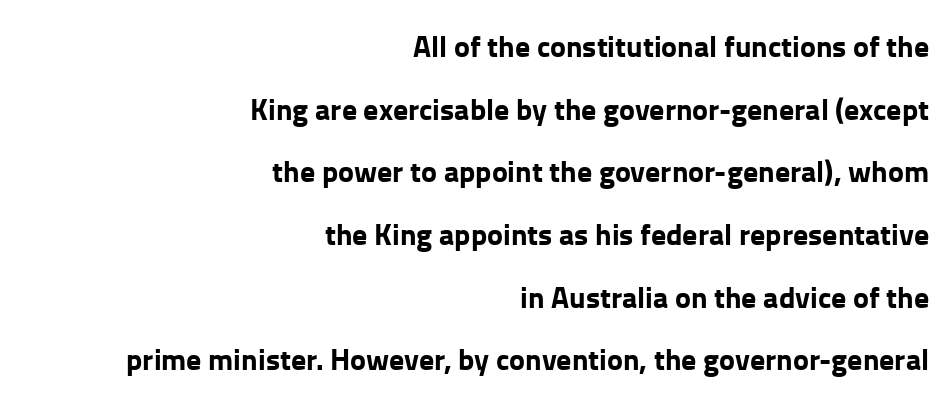
The ragged edge is on the left, which tells us the setting is flush right. A typesetter would label this face a sans. Look at the tracking — it's just the regular setting, nothing added. On the weight axis this lands at bold, roughly 700. The type sits square on the baseline with zero lean.
